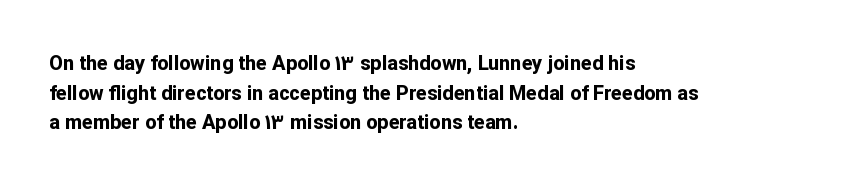
The image shows 20 px bold type, upright; set left-aligned, normal line spacing (1.48x), normal letter spacing, not underlined.
